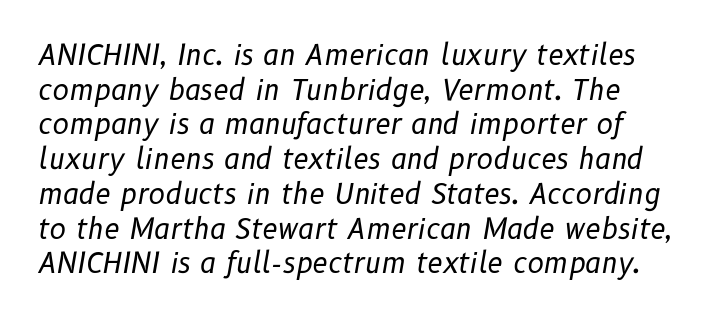
Q: Is the text bold? A: No.
Q: Is the text italic (slanted)? A: Yes, it leans right by about 10 degrees.
Q: Is the text underlined? A: No.
Q: Is the spacing between letters normal or unusually wide? A: Normal.
Q: Width (condensed, normal, or wide)? A: Normal.
Q: Stroke contrast? A: Low.
Q: x-height? A: Medium.
Q: Monospaced? A: No.
